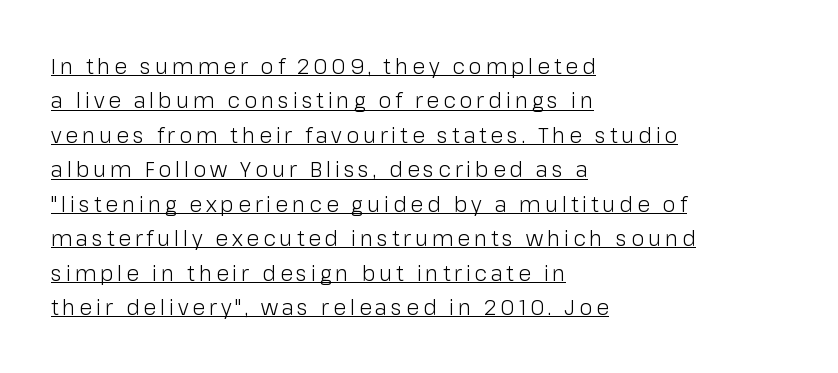
A student would call this left alignment; a typographer would say flush left, rag right. Summary of vertical rhythm: regular, with standard interline spacing. Is the type heavy? It reads as light-to-regular instead. Descenders here cross a horizontal rule under the line.
